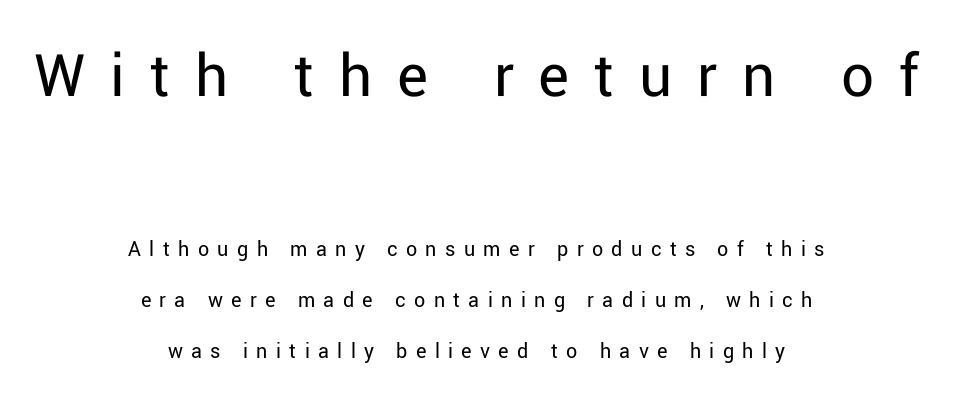
{"serif": "no", "italic": "no", "bold": "no", "weight": "regular", "width": "normal", "stroke_contrast": "low", "x_height": "medium", "monospaced": "no", "underline": "no", "align": "center", "line_spacing": "loose", "line_spacing_ratio": 2.3, "letter_spacing": "wide", "letter_spacing_em": 0.38, "larger_block": "first", "size_ratio": 2.95, "glyph_px": 65}
